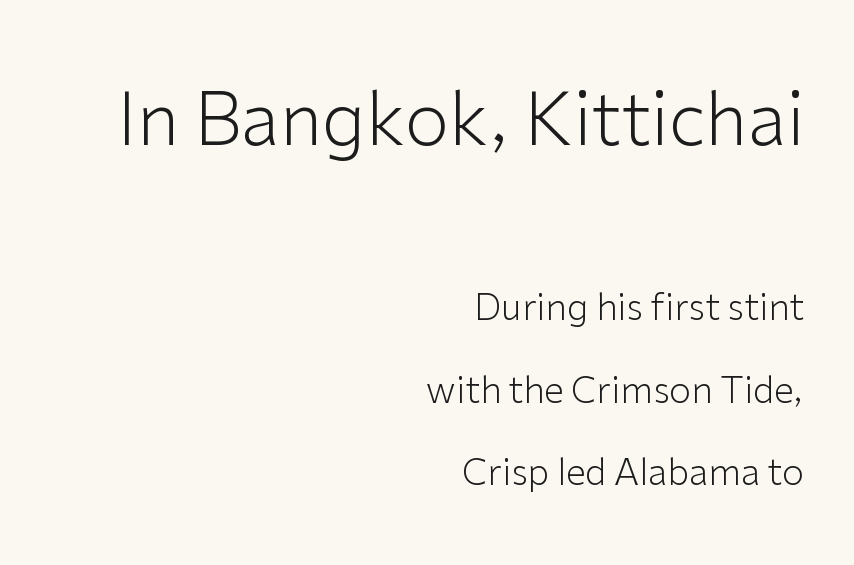
{"serif": "no", "italic": "no", "bold": "no", "weight": "light", "width": "normal", "stroke_contrast": "low", "x_height": "medium", "monospaced": "no", "underline": "no", "align": "right", "line_spacing": "loose", "line_spacing_ratio": 2.29, "letter_spacing": "normal", "letter_spacing_em": 0.0, "larger_block": "first", "size_ratio": 2.0, "glyph_px": 72}
